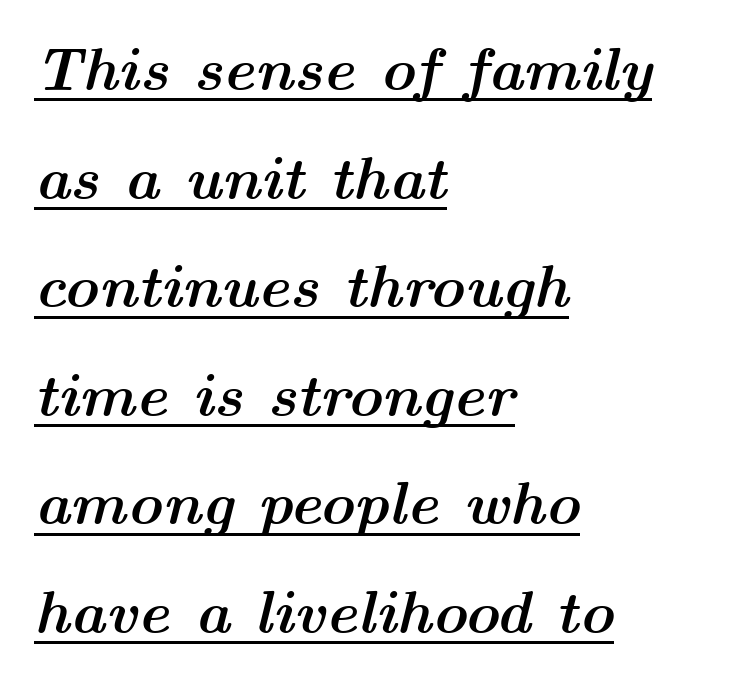
{"italic": "yes", "lean": "right", "slant_degrees": 14, "bold": "yes", "weight": "semibold", "width": "wide", "stroke_contrast": "medium", "x_height": "medium", "monospaced": "no", "underline": "yes", "align": "left", "line_spacing_ratio": 1.81, "letter_spacing": "normal", "letter_spacing_em": 0.0, "glyph_px": 60}
